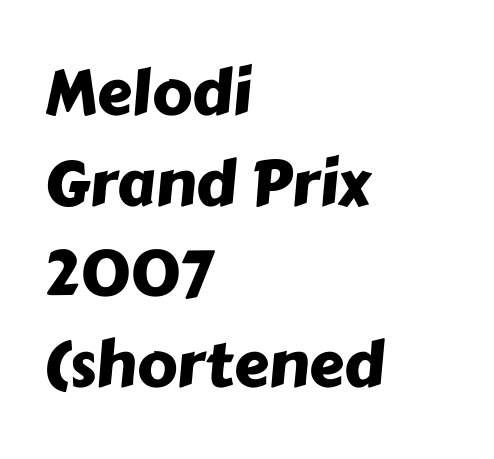
The image shows 63 px sans-serif type; set left-aligned, normal line spacing (1.44x), normal letter spacing, not underlined; low stroke contrast and a medium x-height.
